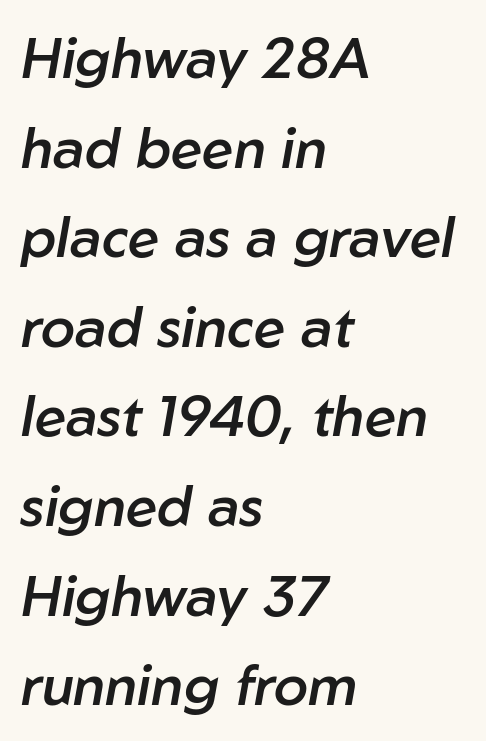
The image shows 56 px semibold type, italic (leaning right); set left-aligned, normal line spacing (1.6x), normal letter spacing, not underlined; low stroke contrast and a medium x-height.
